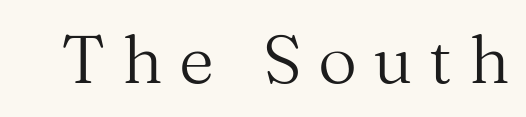
The lettering stays uniformly vertical, giving the passage a roman look. You could only call the tracking loose — the letters float apart. The specimen omits any rule beneath the text block's lines. Heft: none added — not bold. These lines are rendered in a variable-pitch font. This sample uses a serif face.
